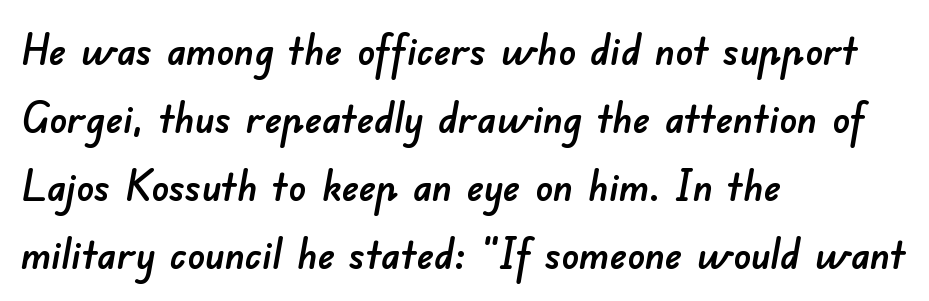
Q: Is the typeface a serif or a sans-serif typeface? A: Sans-serif.
Q: Is the text underlined? A: No.
Q: How is the paragraph aligned? A: Left-aligned.
Q: Is the spacing between letters normal or unusually wide? A: Normal.
Q: Is the spacing between lines tight, normal or loose? A: Normal.
Q: Width (condensed, normal, or wide)? A: Normal.
Q: Stroke contrast? A: Low.
Q: x-height? A: Small.
Q: Monospaced? A: No.
